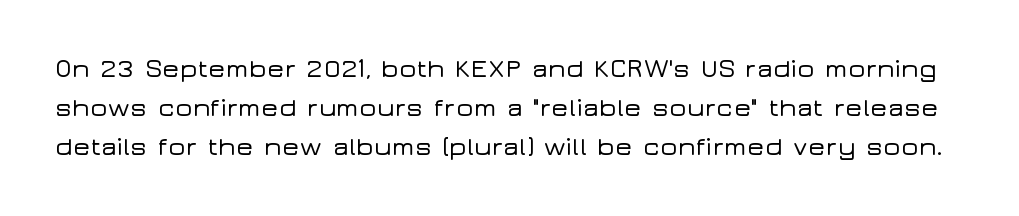
Q: Is the text italic (slanted)? A: No, it is upright.
Q: Is the text underlined? A: No.
Q: Is the spacing between letters normal or unusually wide? A: Normal.
Q: Is the spacing between lines tight, normal or loose? A: Normal.
